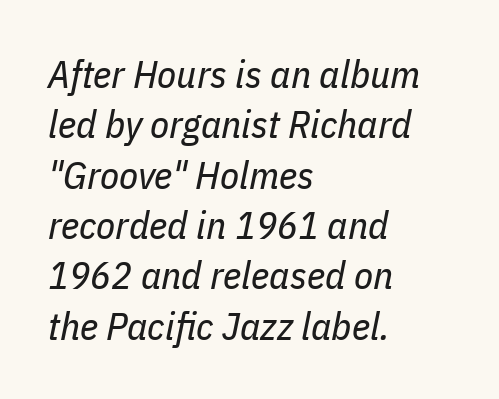
The image shows 39 px regular-weight, condensed type, italic (leaning right); set left-aligned, normal line spacing (1.29x), normal letter spacing, not underlined; low stroke contrast and a medium x-height.
